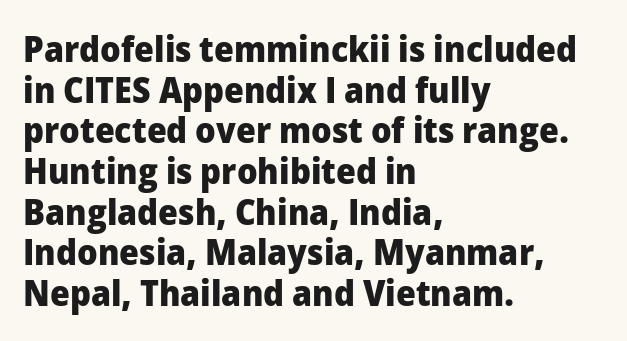
Q: Is the text bold? A: Yes.
Q: Is the text italic (slanted)? A: No, it is upright.
Q: Is the typeface a serif or a sans-serif typeface? A: Sans-serif.
Q: Is the text underlined? A: No.
Q: How is the paragraph aligned? A: Left-aligned.
Q: Is the spacing between letters normal or unusually wide? A: Normal.
Q: Is the spacing between lines tight, normal or loose? A: Tight.
Q: Width (condensed, normal, or wide)? A: Normal.
Q: Stroke contrast? A: Low.
Q: x-height? A: Medium.
Q: Monospaced? A: No.
